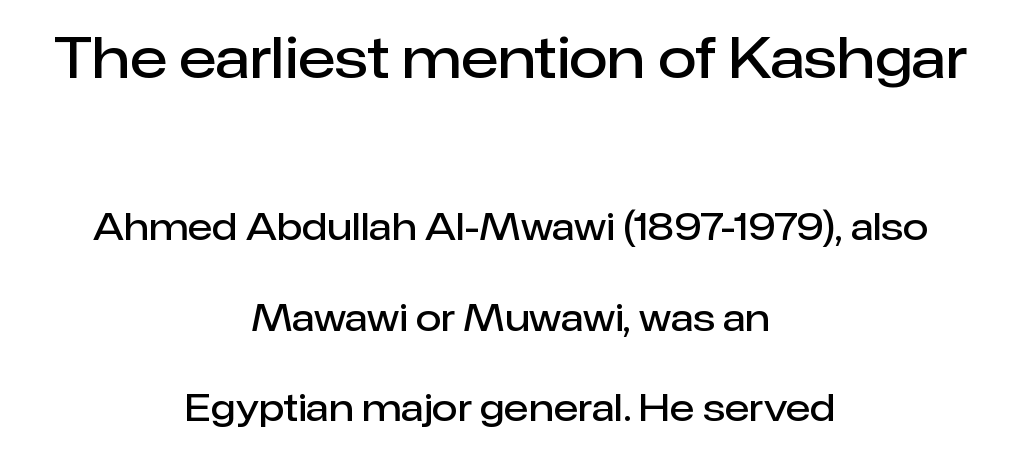
{"serif": "no", "italic": "no", "bold": "semi", "weight": "semibold", "width": "normal", "stroke_contrast": "low", "x_height": "medium", "monospaced": "no", "underline": "no", "align": "center", "line_spacing": "loose", "line_spacing_ratio": 2.44, "letter_spacing": "normal", "letter_spacing_em": 0.0, "larger_block": "first", "size_ratio": 1.51, "glyph_px": 56}
